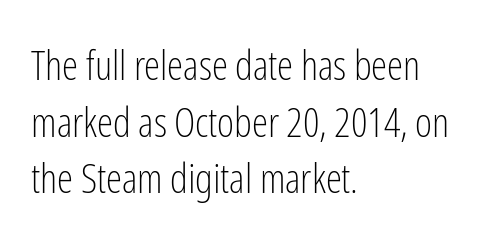
The image shows 41 px light, condensed sans-serif type, upright; set left-aligned, normal line spacing (1.38x), normal letter spacing, not underlined; low stroke contrast and a medium x-height.
